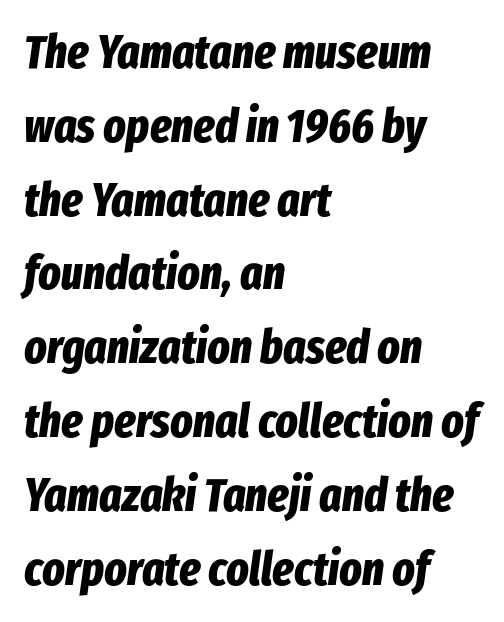
Glance below the letters and you will spot only blank space. The font's italic variant was chosen for this text. In terms of letterspacing, this is plain default setting. Interline gaps are of average width in this sample.
